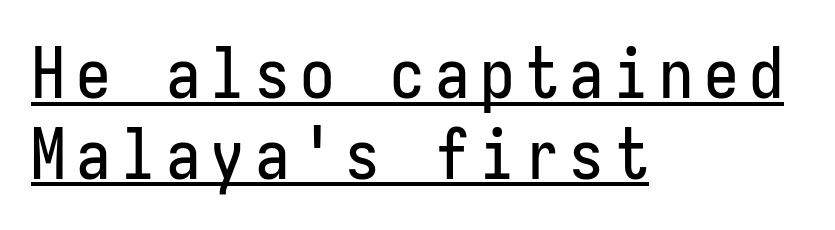
{"serif": "no", "italic": "no", "width": "condensed", "stroke_contrast": "low", "x_height": "medium", "monospaced": "yes", "underline": "yes", "align": "left", "line_spacing_ratio": 1.17, "glyph_px": 69}
